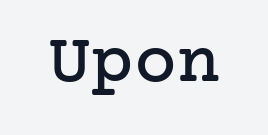
Q: Is the text italic (slanted)? A: No, it is upright.
Q: Is the typeface a serif or a sans-serif typeface? A: Serif.
Q: Is the text underlined? A: No.
Q: Is the spacing between letters normal or unusually wide? A: Normal.
Q: Width (condensed, normal, or wide)? A: Normal.
Q: Stroke contrast? A: Low.
Q: x-height? A: Medium.
